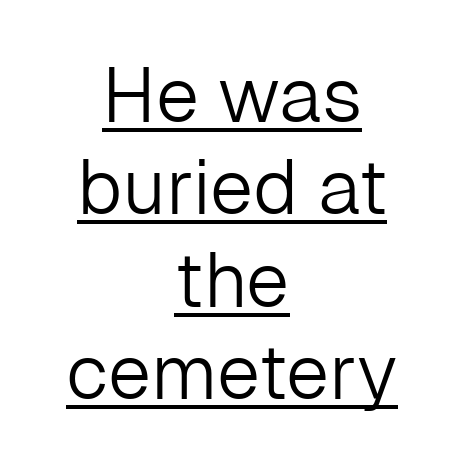
The image shows 77 px light sans-serif type, upright; set centered, line spacing 1.2x, normal letter spacing, underlined; low stroke contrast and a medium x-height.
